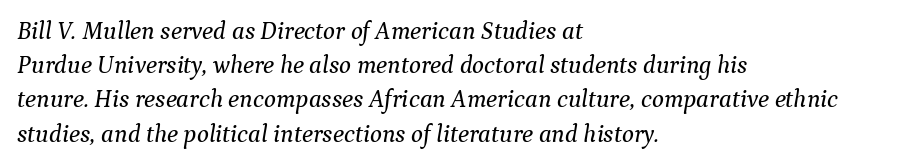
The passage shown is not underscored anywhere. These lines stack with their left ends in a neat column. Compared with ordinary roman type, these characters are visibly tilted. Leading matches the norm, producing a regular column.
